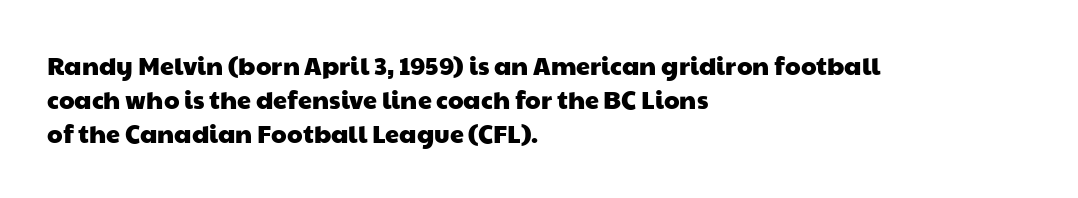
Q: Is the text underlined? A: No.
Q: How is the paragraph aligned? A: Left-aligned.
Q: Is the spacing between letters normal or unusually wide? A: Normal.
Q: Is the spacing between lines tight, normal or loose? A: Normal.
